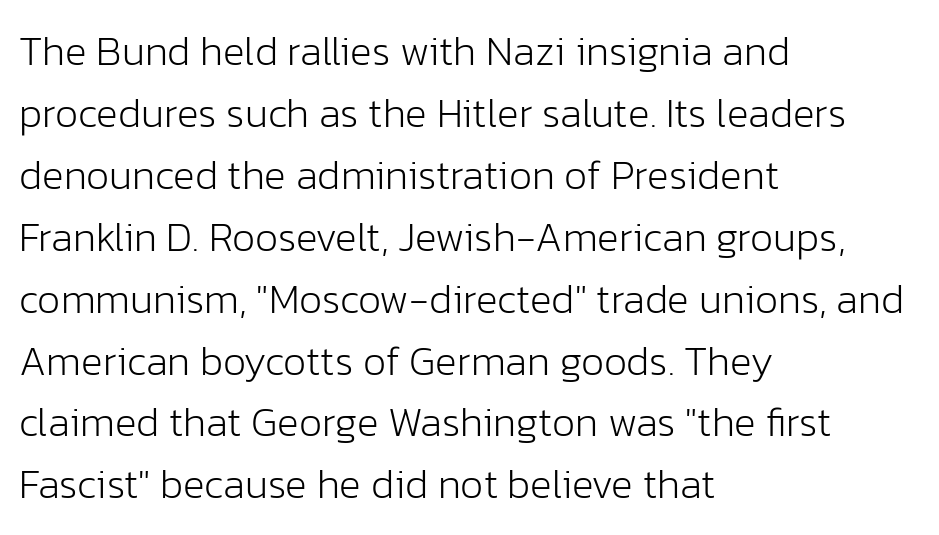
Q: Is the text bold? A: No.
Q: Is the text italic (slanted)? A: No, it is upright.
Q: Is the typeface a serif or a sans-serif typeface? A: Sans-serif.
Q: Is the text underlined? A: No.
Q: How is the paragraph aligned? A: Left-aligned.
Q: Is the spacing between letters normal or unusually wide? A: Normal.
Q: Is the spacing between lines tight, normal or loose? A: Normal.
Q: Width (condensed, normal, or wide)? A: Normal.
Q: Stroke contrast? A: Low.
Q: x-height? A: Medium.
Q: Monospaced? A: No.
